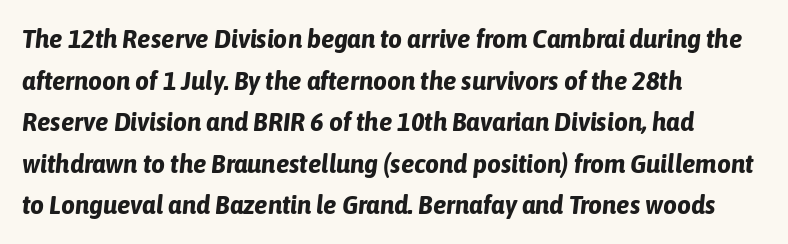
Slanted lettering throughout. Decoration check: the copy has no underline. No extra tracking has been applied to these lines. Layout note: lines flush left. The letters are bold, with thick, heavy strokes.
